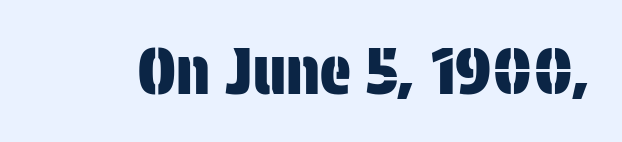
Q: Is the text italic (slanted)? A: No, it is upright.
Q: Is the typeface a serif or a sans-serif typeface? A: Sans-serif.
Q: Is the text underlined? A: No.
Q: Is the spacing between letters normal or unusually wide? A: Normal.
Q: Width (condensed, normal, or wide)? A: Condensed.
Q: Stroke contrast? A: Low.
Q: x-height? A: Large.
Q: Monospaced? A: No.
